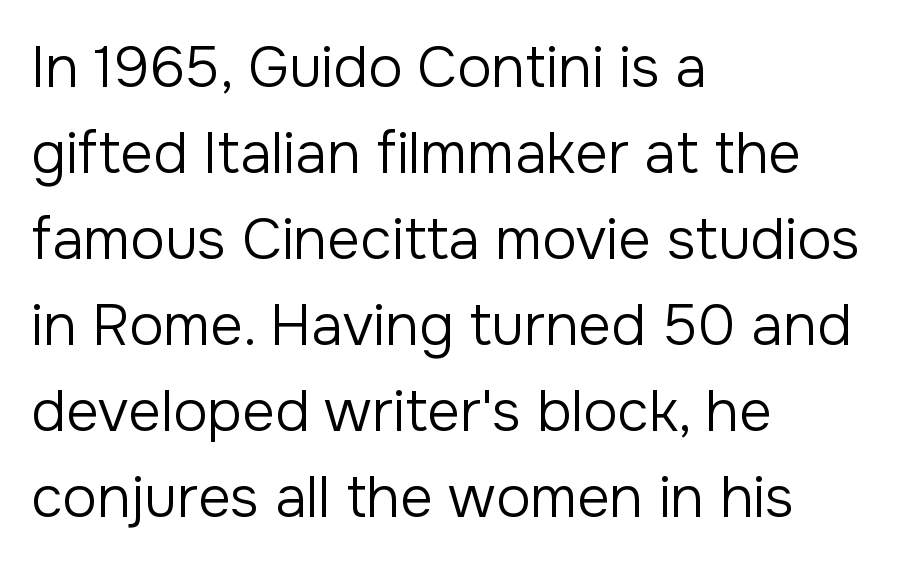
Q: Is the text bold? A: No.
Q: Is the text italic (slanted)? A: No, it is upright.
Q: Is the typeface a serif or a sans-serif typeface? A: Sans-serif.
Q: Is the text underlined? A: No.
Q: How is the paragraph aligned? A: Left-aligned.
Q: Is the spacing between letters normal or unusually wide? A: Normal.
Q: Is the spacing between lines tight, normal or loose? A: Normal.
Q: Width (condensed, normal, or wide)? A: Normal.
Q: Stroke contrast? A: Low.
Q: x-height? A: Medium.
Q: Monospaced? A: No.
